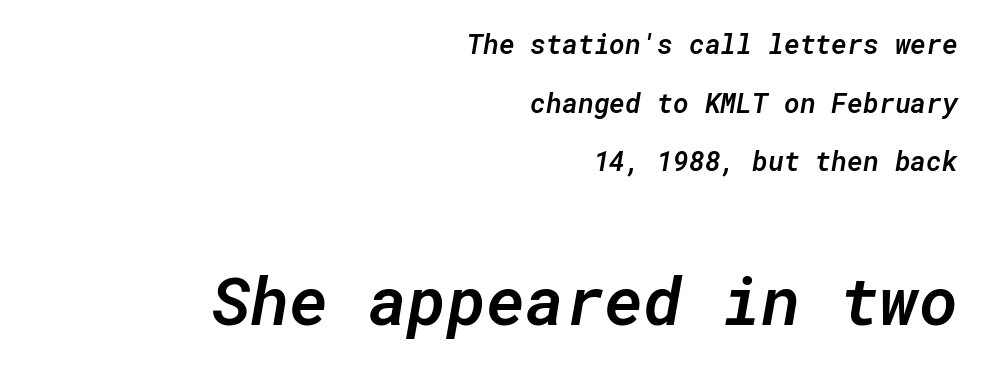
Q: Is the text bold? A: Semi-bold.
Q: Is the text italic (slanted)? A: Yes, it leans right by about 10 degrees.
Q: Is the text underlined? A: No.
Q: How is the paragraph aligned? A: Right-aligned.
Q: Is the spacing between letters normal or unusually wide? A: Normal.
Q: Is the spacing between lines tight, normal or loose? A: Loose.
Q: Which block of text is set in a larger size, the first (top) or the second (bottom)? A: The second (bottom) one.
Q: Width (condensed, normal, or wide)? A: Normal.
Q: Stroke contrast? A: Low.
Q: x-height? A: Medium.
Q: Monospaced? A: Yes.
